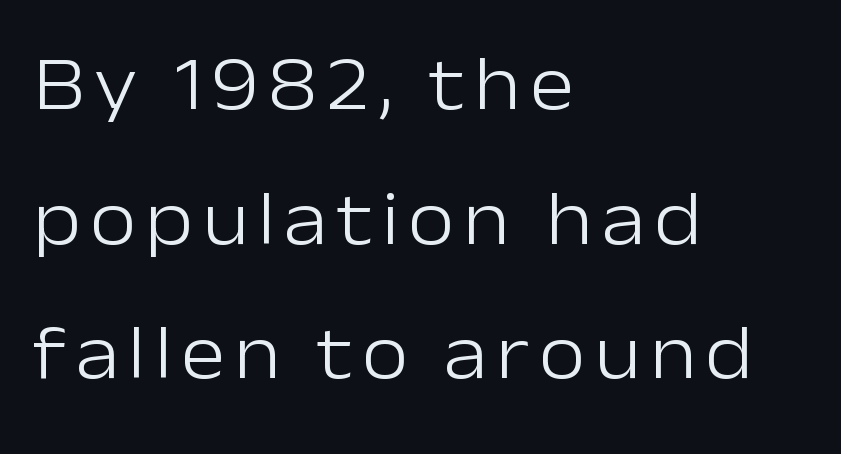
Q: Is the text bold? A: No.
Q: Is the text italic (slanted)? A: No, it is upright.
Q: Is the typeface a serif or a sans-serif typeface? A: Sans-serif.
Q: Is the text underlined? A: No.
Q: How is the paragraph aligned? A: Left-aligned.
Q: Width (condensed, normal, or wide)? A: Normal.
Q: Stroke contrast? A: Low.
Q: x-height? A: Medium.
Q: Monospaced? A: No.
